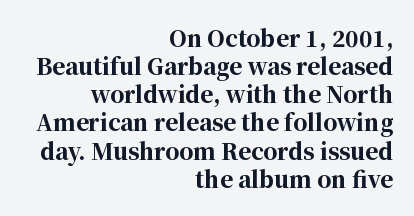
{"italic": "no", "bold": "yes", "underline": "no", "align": "right", "line_spacing": "normal", "line_spacing_ratio": 1.28, "letter_spacing": "normal", "letter_spacing_em": 0.0, "glyph_px": 22}
